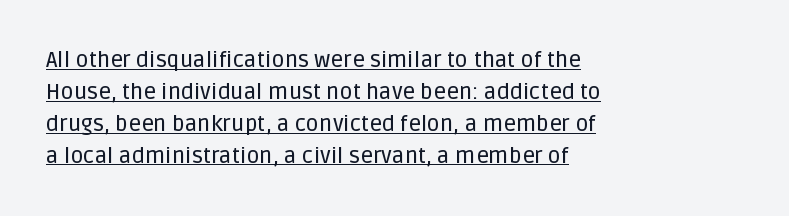
{"italic": "no", "underline": "yes", "align": "left", "line_spacing": "normal", "line_spacing_ratio": 1.45, "letter_spacing": "normal", "letter_spacing_em": 0.0, "glyph_px": 22}
